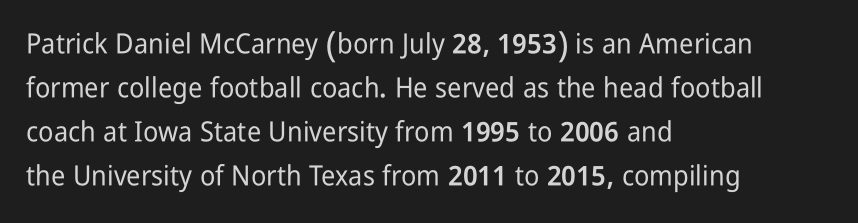
The image shows 28 px condensed sans-serif type, upright; set left-aligned, normal line spacing (1.57x), normal letter spacing, not underlined; low stroke contrast and a medium x-height.
